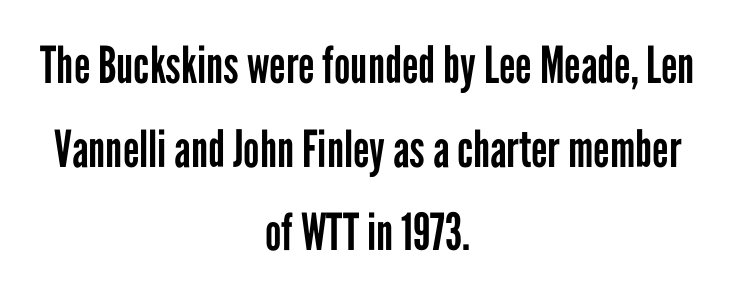
The image shows 51 px regular-weight, condensed sans-serif type, upright; set centered, normal line spacing (1.64x), normal letter spacing, not underlined; low stroke contrast and a medium x-height.
